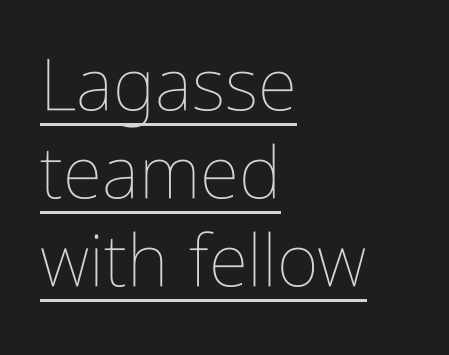
{"italic": "no", "bold": "no", "weight": "thin", "width": "condensed", "stroke_contrast": "low", "x_height": "medium", "monospaced": "no", "underline": "yes", "align": "left", "line_spacing_ratio": 1.22, "letter_spacing": "normal", "letter_spacing_em": 0.0, "glyph_px": 72}
